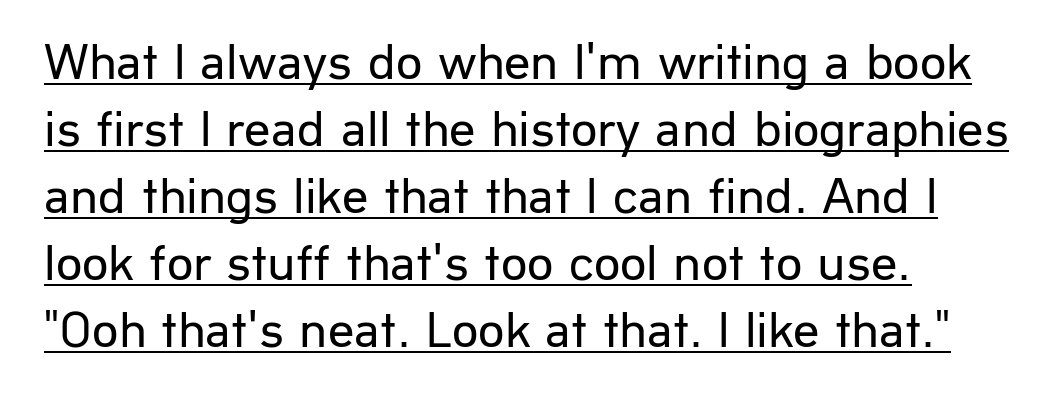
{"serif": "no", "italic": "no", "bold": "no", "weight": "regular", "width": "normal", "stroke_contrast": "low", "x_height": "medium", "monospaced": "no", "underline": "yes", "align": "left", "line_spacing": "normal", "line_spacing_ratio": 1.29, "letter_spacing": "normal", "letter_spacing_em": 0.0, "glyph_px": 52}
